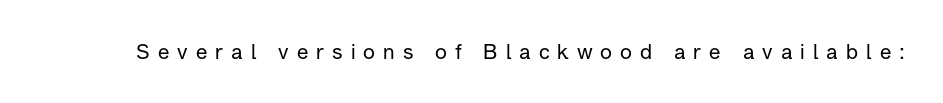
{"italic": "no", "underline": "no", "letter_spacing": "wide", "letter_spacing_em": 0.38, "glyph_px": 21}
